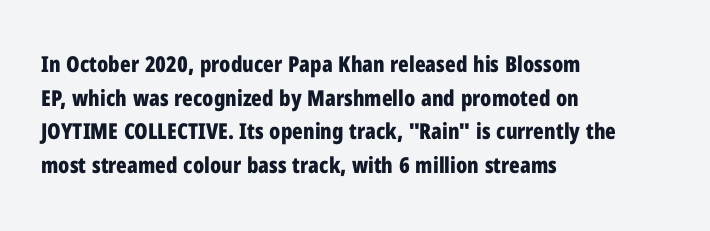
Q: Is the text bold? A: Yes.
Q: Is the text italic (slanted)? A: No, it is upright.
Q: Is the text underlined? A: No.
Q: How is the paragraph aligned? A: Left-aligned.
Q: Is the spacing between letters normal or unusually wide? A: Normal.
Q: Is the spacing between lines tight, normal or loose? A: Normal.
